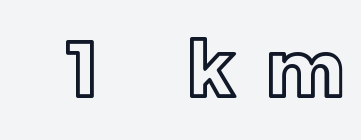
{"italic": "no", "width": "normal", "x_height": "medium", "monospaced": "no", "underline": "no", "letter_spacing": "wide", "letter_spacing_em": 0.41, "glyph_px": 77}
